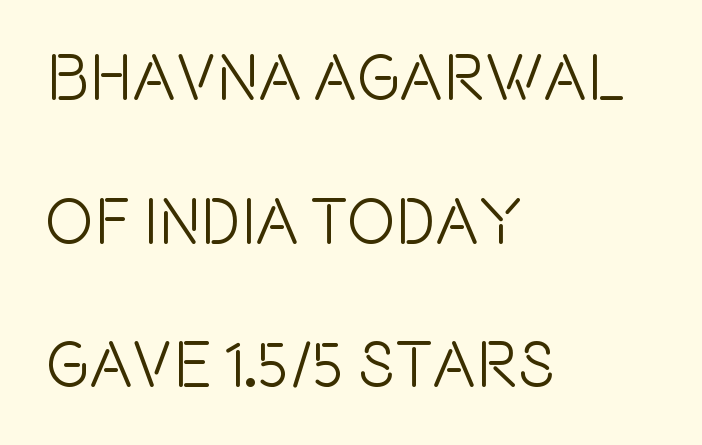
Q: Is the text italic (slanted)? A: No, it is upright.
Q: Is the typeface a serif or a sans-serif typeface? A: Sans-serif.
Q: Is the text underlined? A: No.
Q: How is the paragraph aligned? A: Left-aligned.
Q: Is the spacing between letters normal or unusually wide? A: Normal.
Q: Is the spacing between lines tight, normal or loose? A: Loose.
Q: Width (condensed, normal, or wide)? A: Condensed.
Q: x-height? A: Large.
Q: Monospaced? A: No.
